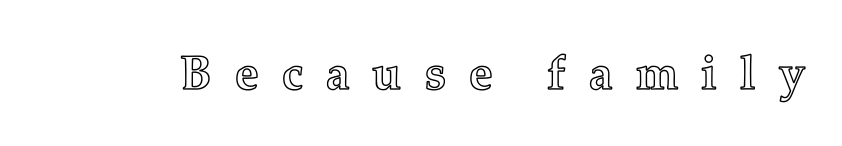
The image shows 48 px text type, upright; set unusually wide letter spacing (+0.46 em), not underlined; a medium x-height.
